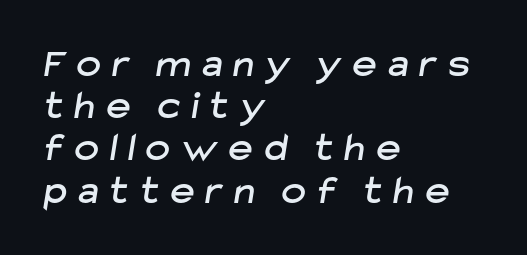
{"serif": "no", "width": "normal", "stroke_contrast": "low", "x_height": "medium", "monospaced": "no", "underline": "no", "align": "left", "line_spacing": "tight", "line_spacing_ratio": 1.03, "letter_spacing": "wide", "letter_spacing_em": 0.28, "glyph_px": 41}
